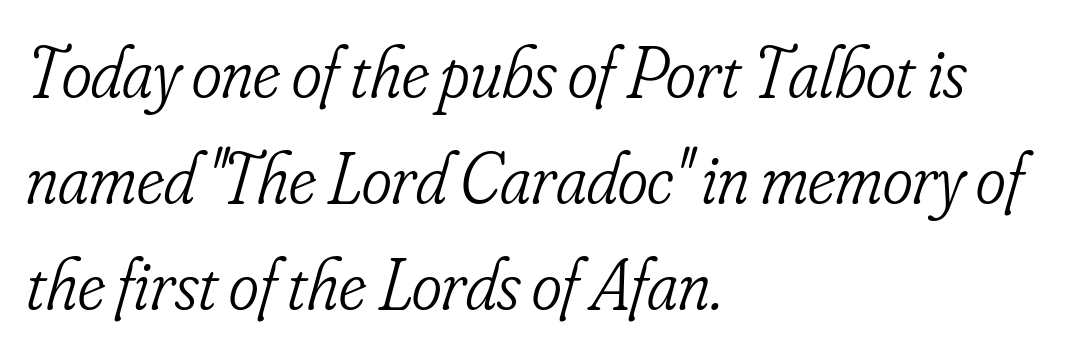
Are there feet on the stems? There are — it's a serif. Normally led — the rows are evenly, conventionally spaced. Left-aligned paragraph, ragged on the right. Letters have the restrained weight of plain body copy at most.
